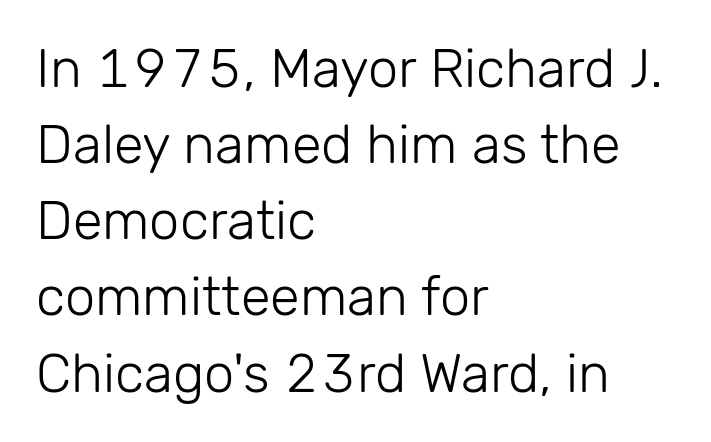
{"serif": "no", "italic": "no", "bold": "no", "weight": "light", "width": "normal", "stroke_contrast": "low", "x_height": "medium", "monospaced": "no", "underline": "no", "align": "left", "line_spacing": "normal", "line_spacing_ratio": 1.41, "letter_spacing": "normal", "letter_spacing_em": 0.0, "glyph_px": 54}
